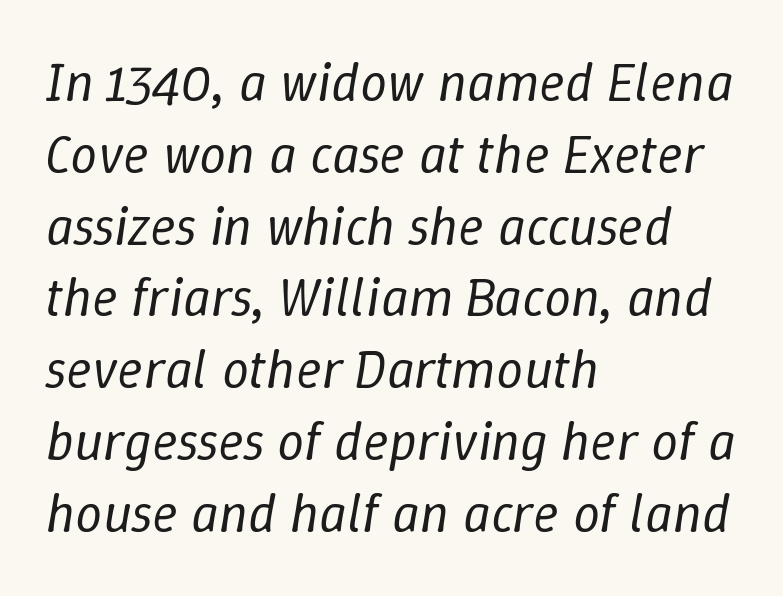
{"italic": "yes", "lean": "right", "slant_degrees": 9, "bold": "no", "weight": "regular", "width": "normal", "stroke_contrast": "low", "x_height": "medium", "monospaced": "no", "underline": "no", "align": "left", "line_spacing": "normal", "line_spacing_ratio": 1.33, "letter_spacing": "normal", "letter_spacing_em": 0.0, "glyph_px": 54}
